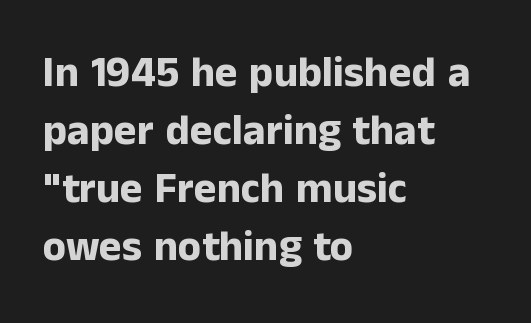
The face used here is proportionally spaced, like ordinary book or web type. Each line starts at the same left margin while the right side varies. Decoration check: the copy has no underline. Does the weight exceed regular? Yes, all the way to bold.
